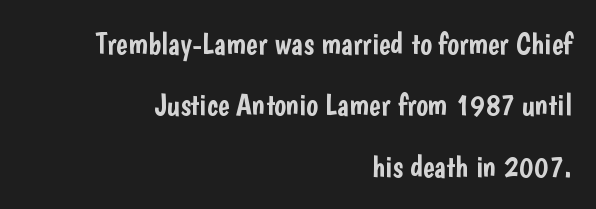
{"serif": "no", "italic": "no", "width": "condensed", "stroke_contrast": "low", "x_height": "medium", "monospaced": "no", "underline": "no", "align": "right", "line_spacing": "loose", "line_spacing_ratio": 1.98, "letter_spacing": "normal", "letter_spacing_em": 0.0, "glyph_px": 31}
